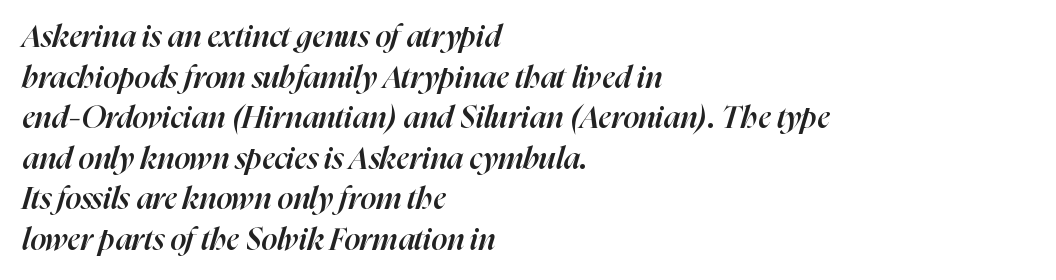
{"italic": "yes", "lean": "right", "slant_degrees": 16, "bold": "semi", "weight": "semibold", "width": "normal", "stroke_contrast": "high", "x_height": "medium", "monospaced": "no", "underline": "no", "align": "left", "line_spacing": "normal", "line_spacing_ratio": 1.31, "letter_spacing": "normal", "letter_spacing_em": 0.0, "glyph_px": 31}
